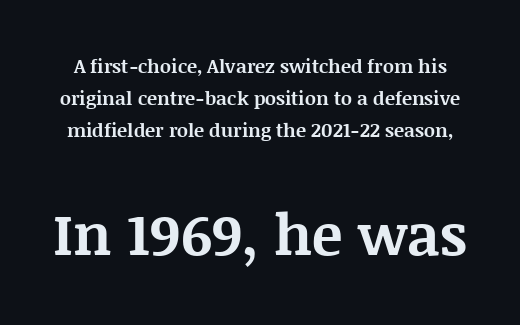
The image shows 57 px bold serif type, upright; set normal line spacing (1.68x), normal letter spacing, not underlined; the second (bottom) block is 3.0x larger; medium stroke contrast and a large x-height.
